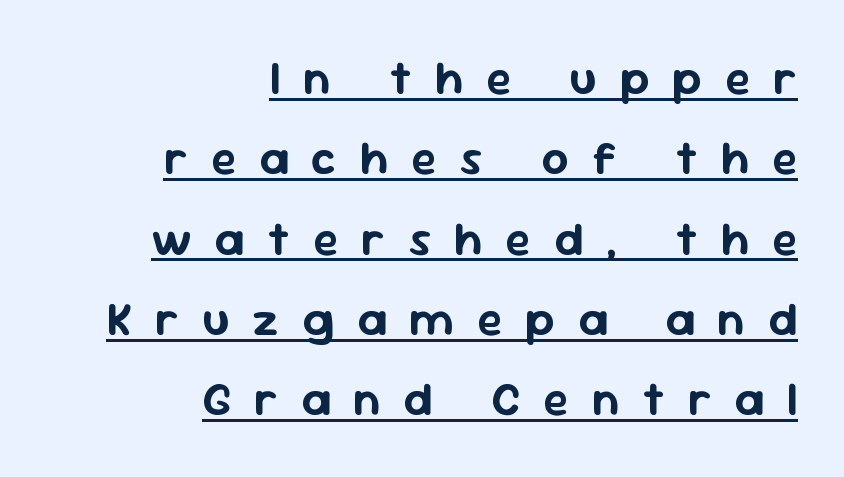
{"serif": "no", "italic": "no", "width": "normal", "stroke_contrast": "low", "x_height": "medium", "monospaced": "no", "underline": "yes", "align": "right", "line_spacing_ratio": 1.71, "letter_spacing": "wide", "letter_spacing_em": 0.49, "glyph_px": 47}
